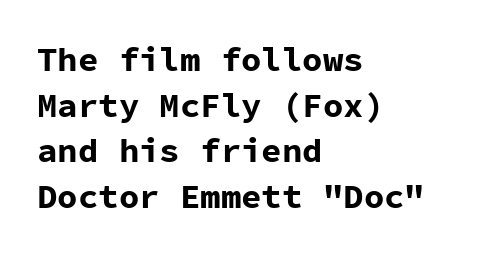
Look at the stroke-to-counter ratio: heavy, a bold. The area under the type is left untouched. Teacher's note: observe the even left margin — that is flush-left alignment. Vertical strokes here are truly vertical. Fixed-width glyphs throughout — classic coding-font behaviour.
